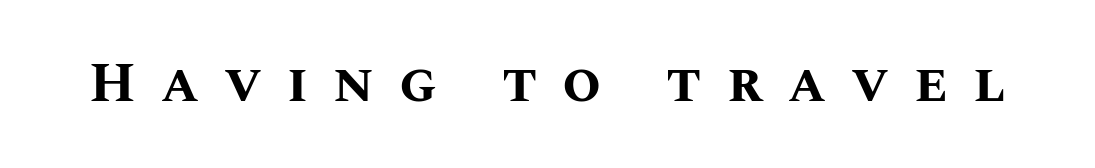
Q: Is the text bold? A: Yes.
Q: Is the text italic (slanted)? A: No, it is upright.
Q: Is the text underlined? A: No.
Q: Is the spacing between letters normal or unusually wide? A: Unusually wide.
Q: Width (condensed, normal, or wide)? A: Normal.
Q: Stroke contrast? A: Medium.
Q: x-height? A: Large.
Q: Monospaced? A: No.
